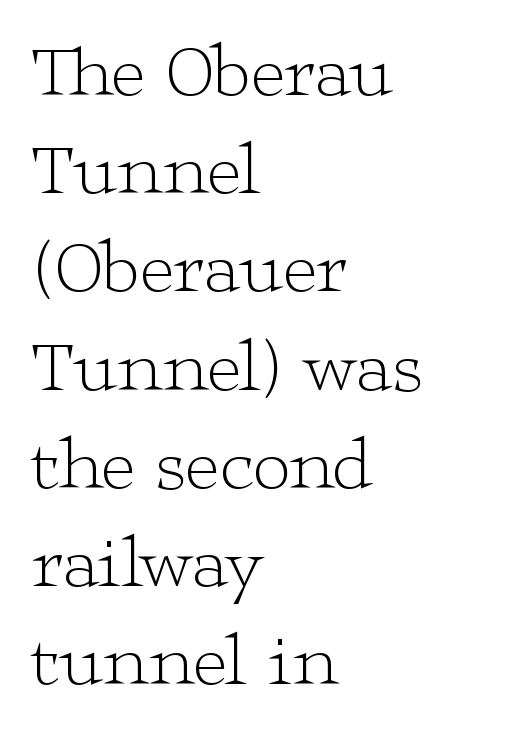
{"serif": "yes", "italic": "no", "bold": "no", "weight": "light", "width": "wide", "stroke_contrast": "low", "x_height": "medium", "monospaced": "no", "underline": "no", "align": "left", "line_spacing": "normal", "line_spacing_ratio": 1.31, "letter_spacing": "normal", "letter_spacing_em": 0.0, "glyph_px": 75}
